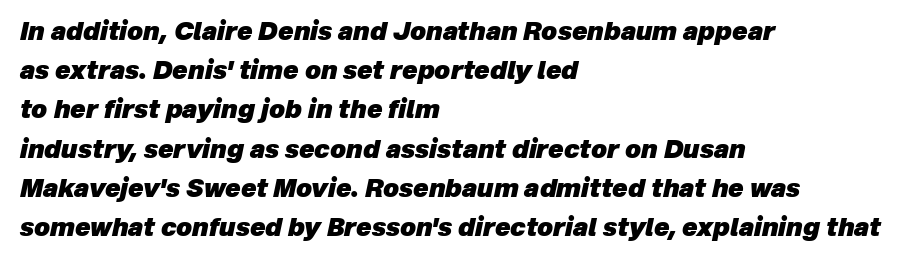
{"italic": "yes", "lean": "right", "slant_degrees": 12, "bold": "yes", "underline": "no", "align": "left", "line_spacing": "normal", "line_spacing_ratio": 1.57, "letter_spacing": "normal", "letter_spacing_em": 0.0, "glyph_px": 25}
